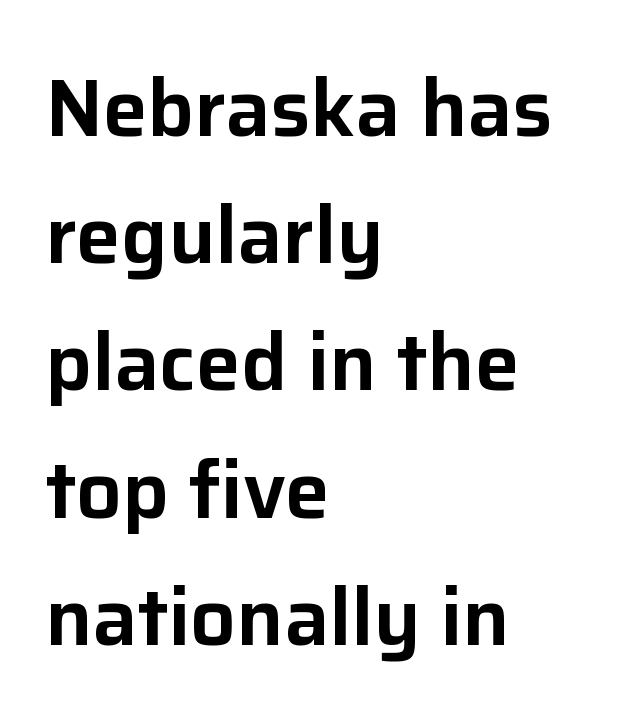
Alignment: flush left. The passage shown is typeset with a sans-serif family. The rendering uses natural spacing where letterforms have individual widths. Does the lettering tilt? It doesn't — this is upright. Observe the ordinary spacing: letters are neighbours, not strangers. A typesetter would call this leading conventional body-copy spacing.
